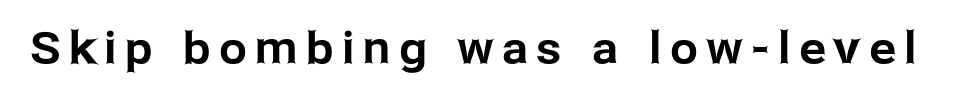
{"serif": "no", "italic": "no", "width": "normal", "stroke_contrast": "low", "x_height": "medium", "monospaced": "no", "underline": "no", "letter_spacing": "wide", "letter_spacing_em": 0.2, "glyph_px": 44}
